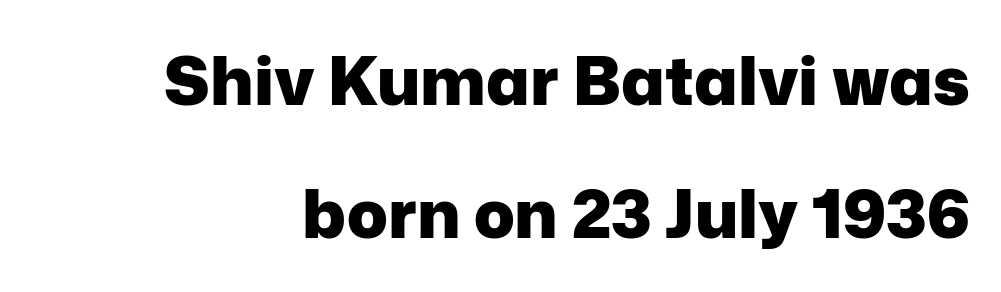
The image shows 67 px heavy sans-serif type, upright; set loose line spacing (1.99x), normal letter spacing, not underlined; low stroke contrast and a medium x-height.
